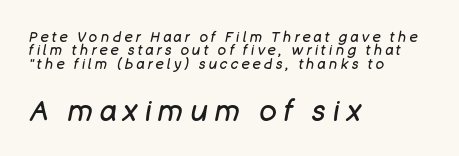
Q: Is the text bold? A: No.
Q: Is the text italic (slanted)? A: Yes, it leans right by about 11 degrees.
Q: Is the text underlined? A: No.
Q: How is the paragraph aligned? A: Left-aligned.
Q: Is the spacing between letters normal or unusually wide? A: Unusually wide.
Q: Is the spacing between lines tight, normal or loose? A: Tight.
Q: Which block of text is set in a larger size, the first (top) or the second (bottom)? A: The second (bottom) one.
Q: Width (condensed, normal, or wide)? A: Normal.
Q: Stroke contrast? A: Low.
Q: x-height? A: Large.
Q: Monospaced? A: No.
